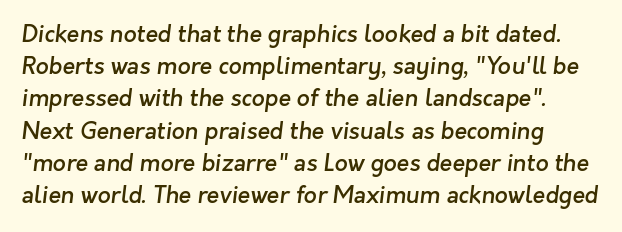
How would I describe the line gaps? Plain and ordinary. The face used here is a semibold: visibly heavier than regular, lighter than bold. Does extra space separate the letters? No, they use regular spacing. Only glyphs here, with clear space below each row.
